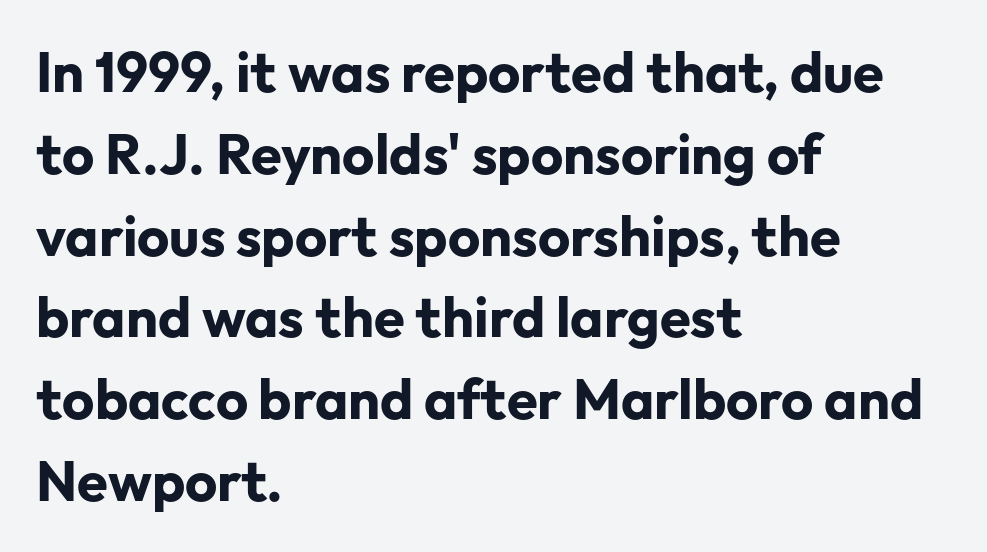
Q: Is the text bold? A: Yes.
Q: Is the text italic (slanted)? A: No, it is upright.
Q: Is the typeface a serif or a sans-serif typeface? A: Sans-serif.
Q: Is the text underlined? A: No.
Q: How is the paragraph aligned? A: Left-aligned.
Q: Is the spacing between letters normal or unusually wide? A: Normal.
Q: Is the spacing between lines tight, normal or loose? A: Normal.
Q: Width (condensed, normal, or wide)? A: Normal.
Q: Stroke contrast? A: Low.
Q: x-height? A: Medium.
Q: Monospaced? A: No.
